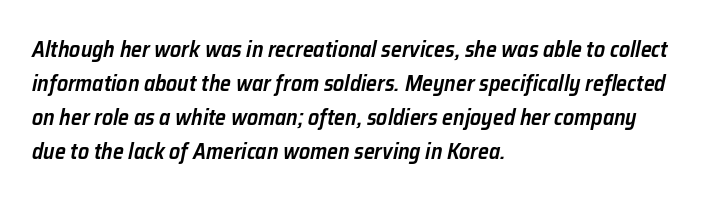
Bold? Not quite — semibold, heavier than regular but stopping short. Line spacing here is normal. The text block is weighted toward the left margin, trailing off unevenly rightward. The strip under each line holds only bare page. Words appear dense and cohesive because spacing is normal.
